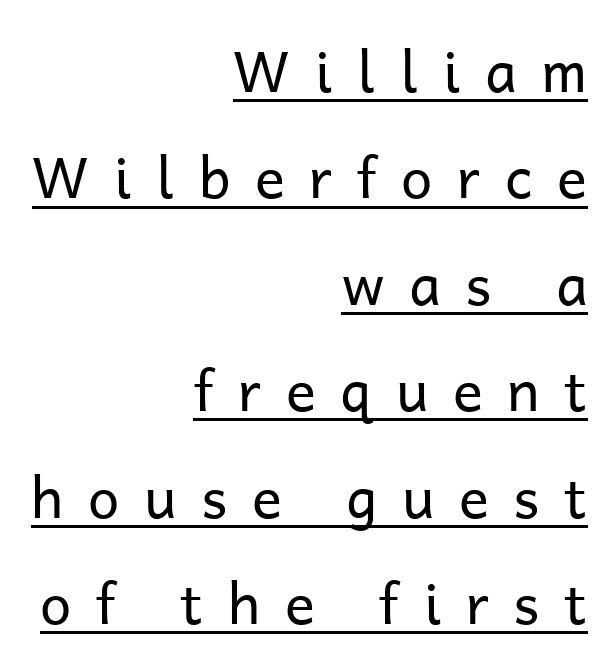
Leftover space on each line is placed entirely before the opening word. Letter spacing: wide. Proportional: the letters do not fall into vertical columns. In terms of letterform style, serifs are entirely absent. Caption: face not bold, strokes unweighted.
